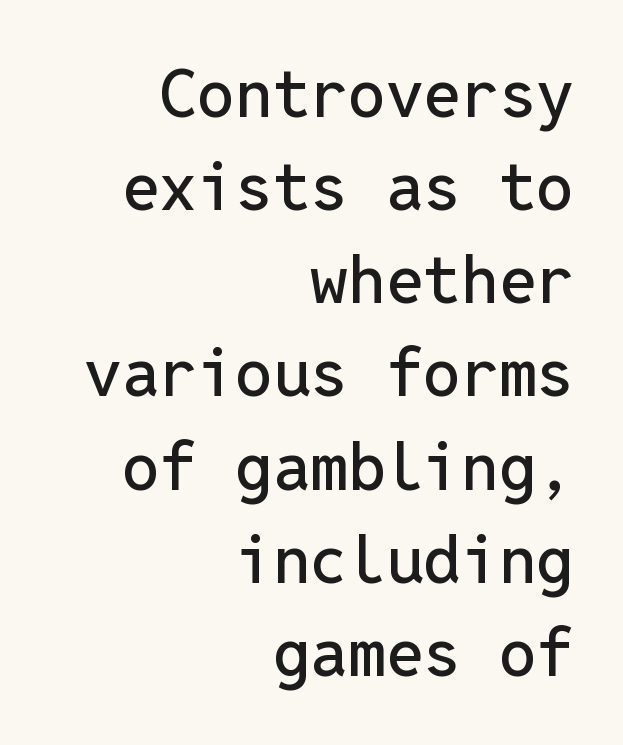
The image shows 67 px sans-serif type, upright, monospaced; set right-aligned, normal line spacing (1.39x), normal letter spacing, not underlined; low stroke contrast and a medium x-height.
